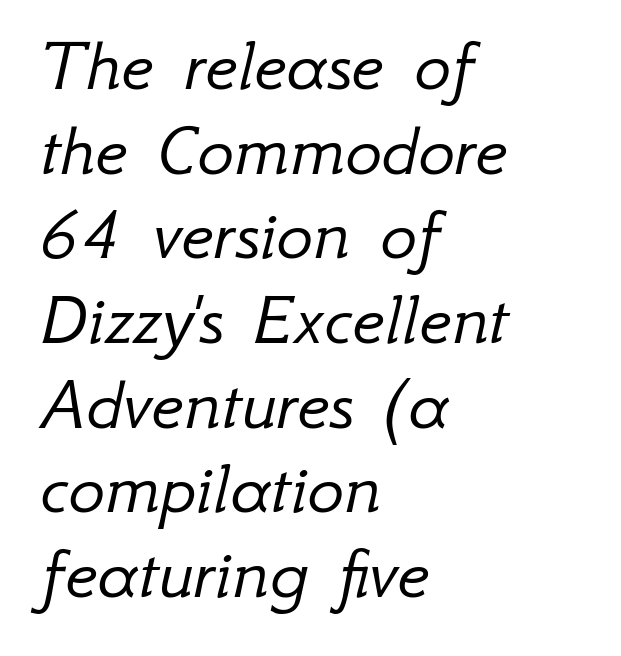
{"italic": "yes", "lean": "right", "slant_degrees": 12, "bold": "no", "weight": "light", "width": "normal", "stroke_contrast": "low", "x_height": "small", "monospaced": "no", "underline": "no", "align": "left", "line_spacing": "tight", "line_spacing_ratio": 1.1, "letter_spacing": "normal", "letter_spacing_em": 0.0, "glyph_px": 77}
